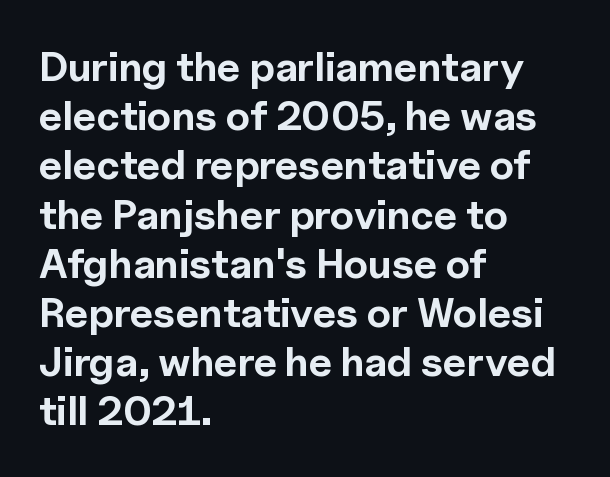
{"serif": "no", "italic": "no", "bold": "yes", "weight": "bold", "width": "normal", "x_height": "medium", "monospaced": "no", "underline": "no", "align": "left", "line_spacing_ratio": 1.2, "letter_spacing": "normal", "letter_spacing_em": 0.0, "glyph_px": 41}
